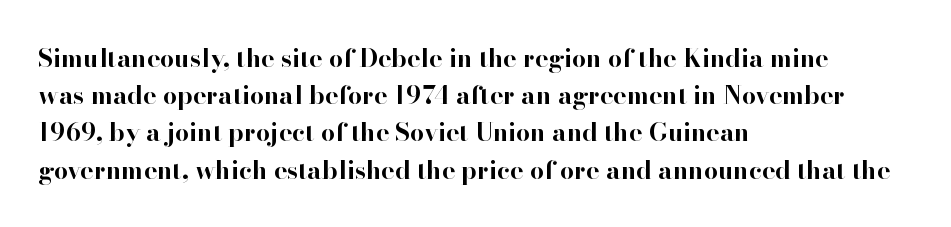
The image shows 25 px bold type, upright; set left-aligned, normal line spacing (1.49x), normal letter spacing, not underlined.
